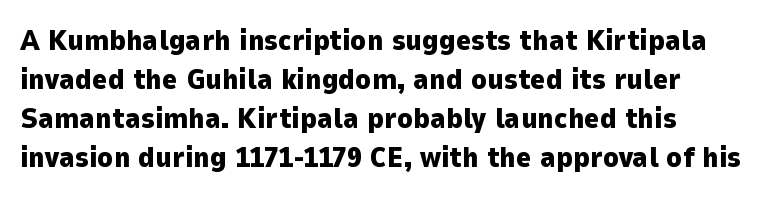
Q: Is the text bold? A: Yes.
Q: Is the text italic (slanted)? A: No, it is upright.
Q: Is the typeface a serif or a sans-serif typeface? A: Sans-serif.
Q: Is the text underlined? A: No.
Q: How is the paragraph aligned? A: Left-aligned.
Q: Is the spacing between letters normal or unusually wide? A: Normal.
Q: Is the spacing between lines tight, normal or loose? A: Normal.
Q: Width (condensed, normal, or wide)? A: Normal.
Q: Stroke contrast? A: Low.
Q: x-height? A: Medium.
Q: Monospaced? A: No.
